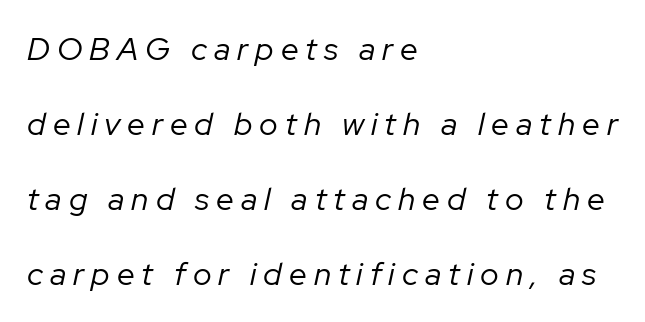
{"italic": "yes", "lean": "right", "slant_degrees": 12, "bold": "no", "weight": "regular", "width": "normal", "stroke_contrast": "low", "x_height": "medium", "monospaced": "no", "underline": "no", "align": "left", "line_spacing": "loose", "line_spacing_ratio": 2.34, "letter_spacing": "wide", "letter_spacing_em": 0.22, "glyph_px": 32}
